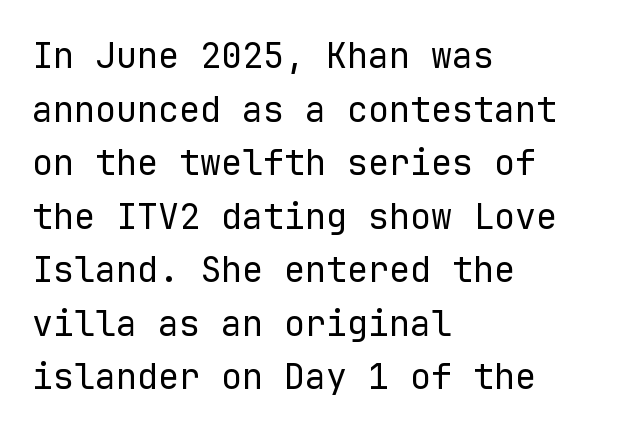
The image shows 35 px regular-weight sans-serif type, upright, monospaced; set left-aligned, normal line spacing (1.53x), normal letter spacing, not underlined; low stroke contrast and a medium x-height.
